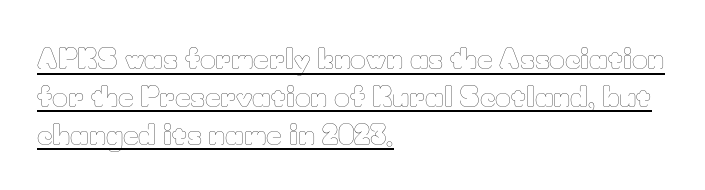
The image shows 27 px text type, upright; set left-aligned, normal line spacing (1.4x), normal letter spacing, underlined.
